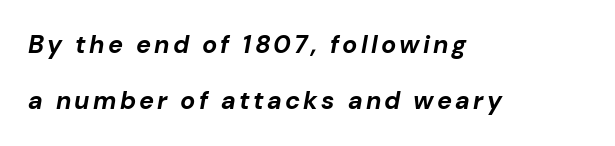
Rows of type keep a wide berth in the vertical direction. The lines are quadded left. Typesetter's note: full bold, strokes at maximum text heaviness. If you drew a line through each stem, it would be angled.
